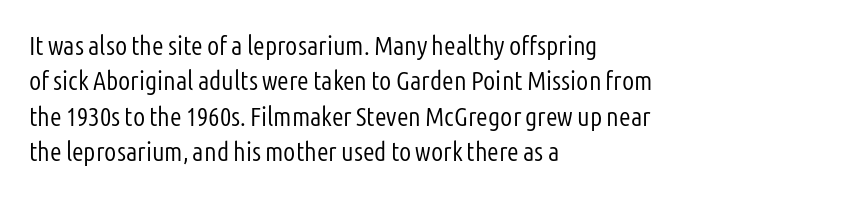
{"italic": "no", "bold": "no", "underline": "no", "align": "left", "line_spacing": "normal", "line_spacing_ratio": 1.31, "letter_spacing": "normal", "letter_spacing_em": 0.0, "glyph_px": 27}
